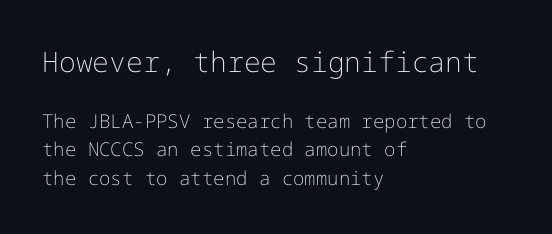
{"serif": "no", "italic": "no", "bold": "no", "weight": "light", "width": "normal", "stroke_contrast": "low", "x_height": "medium", "underline": "no", "align": "left", "line_spacing": "normal", "line_spacing_ratio": 1.51, "letter_spacing": "normal", "letter_spacing_em": 0.0, "larger_block": "first", "size_ratio": 1.47, "glyph_px": 28}
